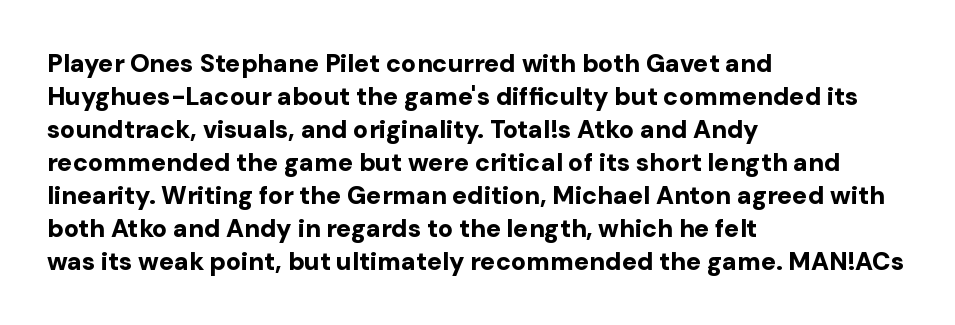
The image shows 25 px bold type, upright; set left-aligned, normal line spacing (1.32x), normal letter spacing, not underlined.
